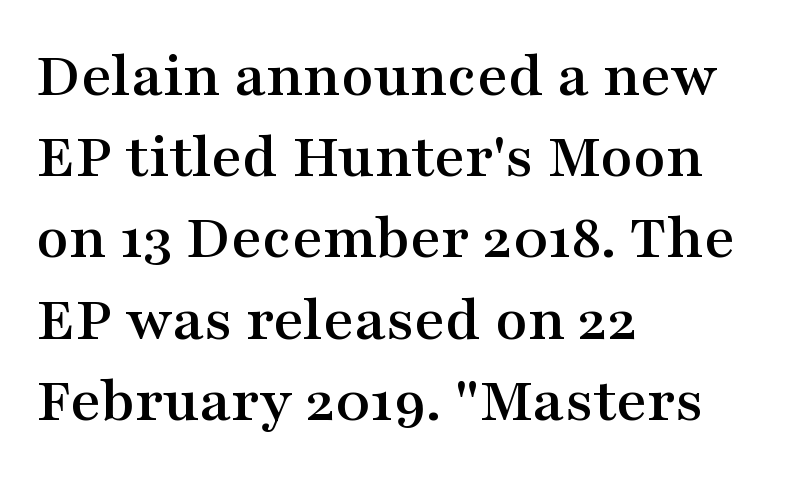
Q: Is the text italic (slanted)? A: No, it is upright.
Q: Is the typeface a serif or a sans-serif typeface? A: Serif.
Q: Is the text underlined? A: No.
Q: How is the paragraph aligned? A: Left-aligned.
Q: Is the spacing between letters normal or unusually wide? A: Normal.
Q: Width (condensed, normal, or wide)? A: Wide.
Q: Stroke contrast? A: Medium.
Q: x-height? A: Medium.
Q: Monospaced? A: No.
